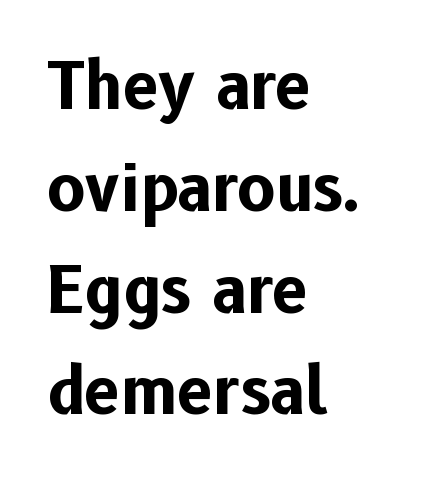
{"serif": "no", "italic": "no", "bold": "yes", "weight": "bold", "width": "normal", "stroke_contrast": "low", "x_height": "medium", "monospaced": "no", "underline": "no", "align": "left", "line_spacing": "normal", "line_spacing_ratio": 1.59, "letter_spacing": "normal", "letter_spacing_em": 0.0, "glyph_px": 64}
